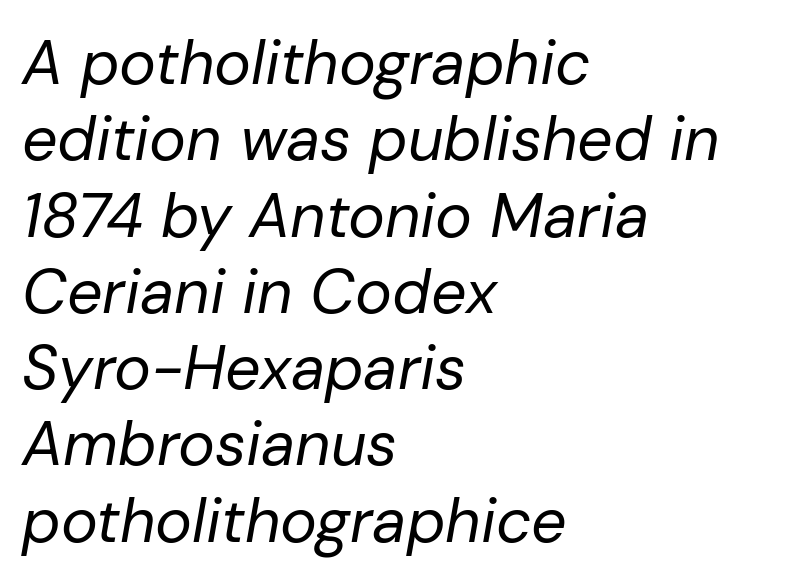
{"italic": "yes", "lean": "right", "slant_degrees": 10, "bold": "no", "weight": "regular", "width": "normal", "stroke_contrast": "low", "x_height": "medium", "monospaced": "no", "underline": "no", "align": "left", "line_spacing_ratio": 1.23, "letter_spacing": "normal", "letter_spacing_em": 0.0, "glyph_px": 62}
